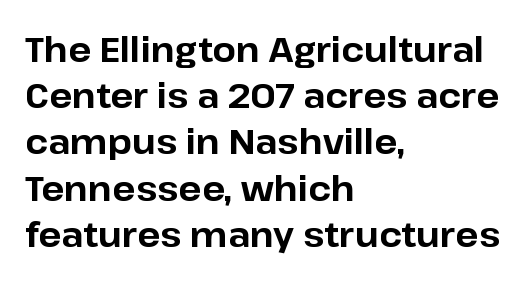
{"serif": "no", "italic": "no", "bold": "yes", "weight": "bold", "width": "normal", "stroke_contrast": "low", "x_height": "medium", "monospaced": "no", "underline": "no", "align": "left", "line_spacing": "normal", "line_spacing_ratio": 1.36, "letter_spacing": "normal", "letter_spacing_em": 0.0, "glyph_px": 34}
